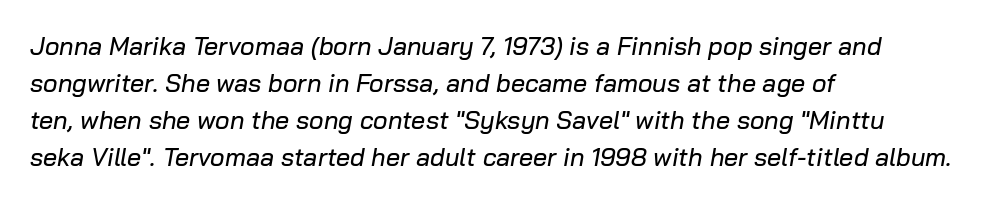
The horizontal fit of the characters is conventional and even. Is the block centered? No — it sits flush against the left margin. Honestly, there is no underline to notice here at all. Is the type slanted? Yes — the strokes lean at a clear angle. The space between consecutive lines is moderate.
